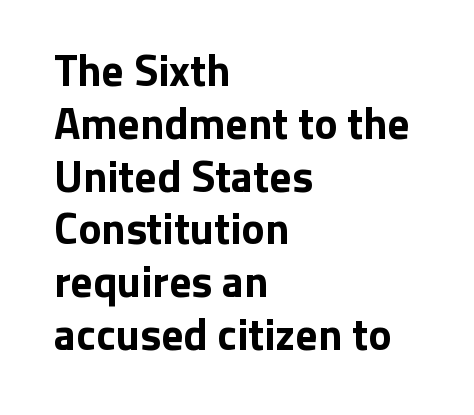
Proportional: the letters do not fall into vertical columns. These lines were composed using upright roman letters. The setting favours the left margin, as ordinary paragraphs usually do. Weight check: bold — yes, fully. Honestly, the letter spacing is just normal — you wouldn't notice it.
